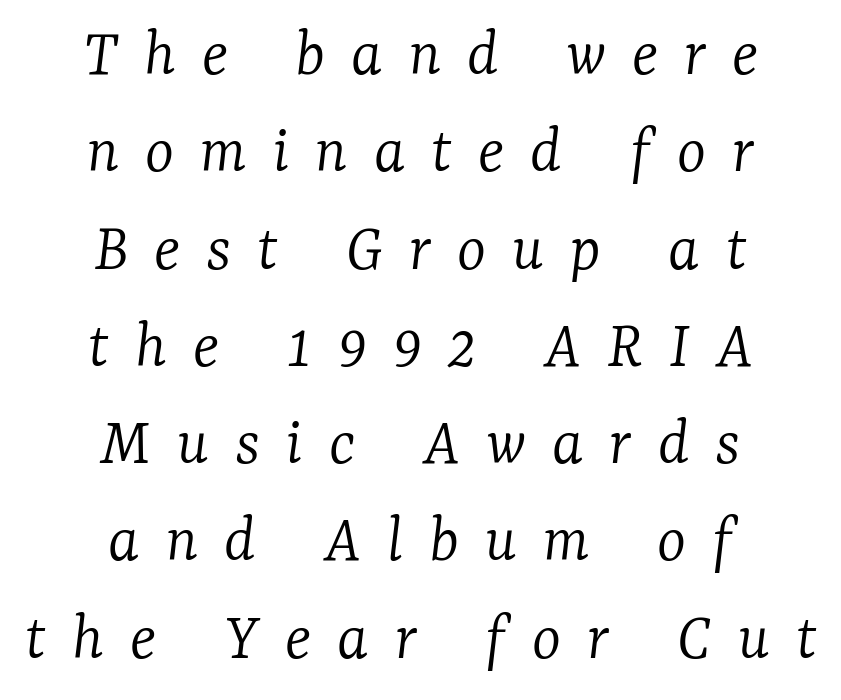
This is serif lettering, the kind often seen in printed books. There's an unmistakable incline to the writing here. The compositor balanced each line on the midline. Honestly, the letter spacing is so wide it's the main thing you notice. Just letters on the line, the space beneath them empty. Do the characters align in a grid? No, the font is proportional.
